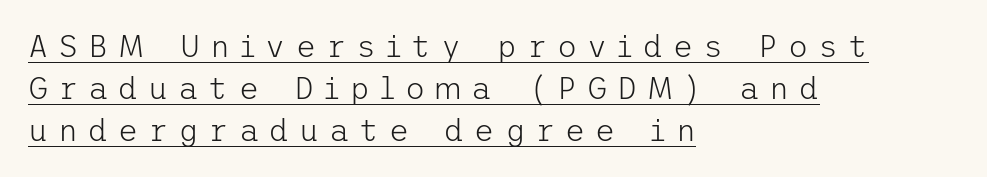
Q: Is the text bold? A: No.
Q: Is the text italic (slanted)? A: No, it is upright.
Q: Is the typeface a serif or a sans-serif typeface? A: Sans-serif.
Q: Is the text underlined? A: Yes.
Q: How is the paragraph aligned? A: Left-aligned.
Q: Is the spacing between letters normal or unusually wide? A: Unusually wide.
Q: Is the spacing between lines tight, normal or loose? A: Normal.
Q: Width (condensed, normal, or wide)? A: Normal.
Q: Stroke contrast? A: Low.
Q: x-height? A: Medium.
